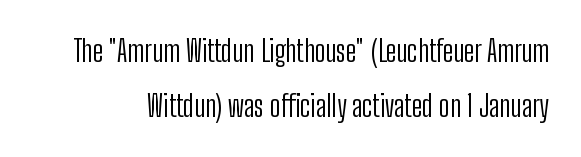
{"serif": "no", "italic": "no", "bold": "no", "weight": "light", "width": "condensed", "stroke_contrast": "low", "x_height": "medium", "monospaced": "no", "underline": "no", "line_spacing_ratio": 1.85, "letter_spacing": "normal", "letter_spacing_em": 0.0, "glyph_px": 30}
